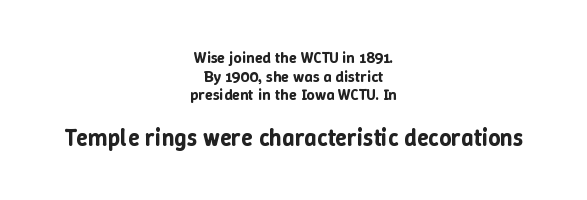
The specimen reads as upright at a glance. Words float on clear page, feet unadorned. In terms of letterspacing, this is plain default setting. This rendering uses center alignment, leaving both contours irregular but symmetric.
